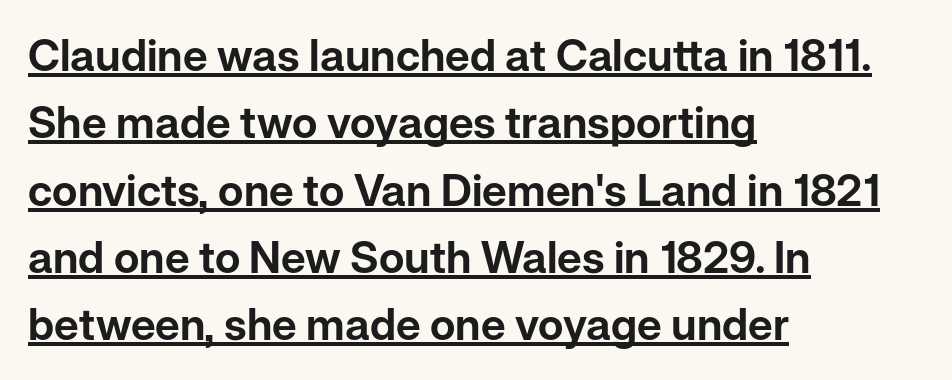
Proportional: the letters do not fall into vertical columns. Check the space under the baseline: a stroke is drawn there. Horizontal alignment here is leftward, the default for most running prose. Observe the absence of serifs on each vertical stroke in this sample.
